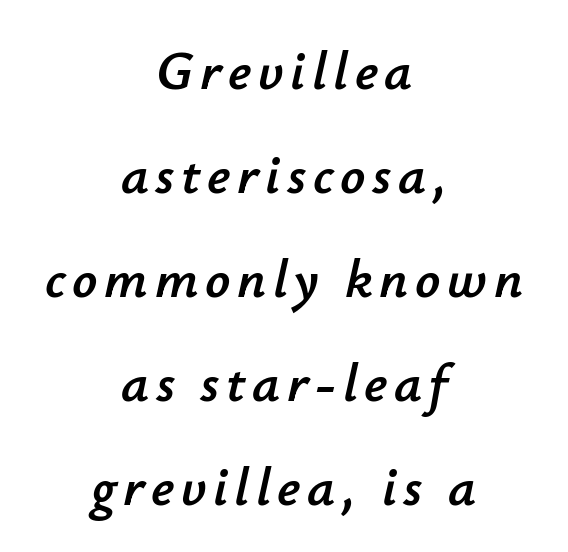
Unmarked baselines from the first word to the last. Proportional: the letters do not fall into vertical columns. If you folded the block vertically in half, each line would mirror itself in length. This sample uses an oblique cut, with every glyph tilted off the vertical.
